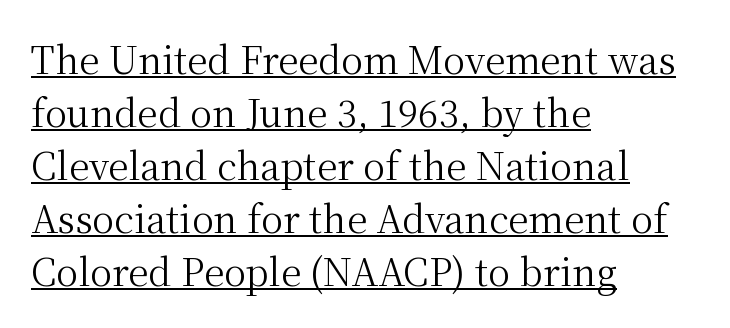
Line spacing here is normal. The gaps between neighbouring characters are ordinary and unremarkable. Like a heading marked for emphasis, these lines bear an underscore. Unlike italic type, these characters show no tilt at all. Is this a fixed-width face? No — the glyphs have proportional, varying widths.
